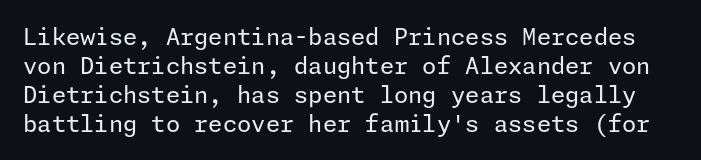
The image shows 23 px text type, upright; set normal line spacing (1.26x), normal letter spacing, not underlined.
